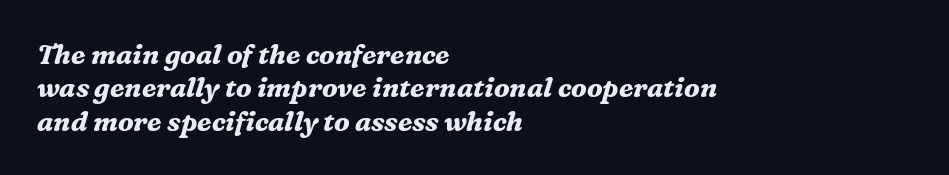
Looking at the ascenders, they clearly lean. Strong, thick strokes mark this as bold type. Decoration check: the copy has no underline. The paragraph has a hard left edge and a soft right edge. The horizontal fit of the characters is conventional and even.
